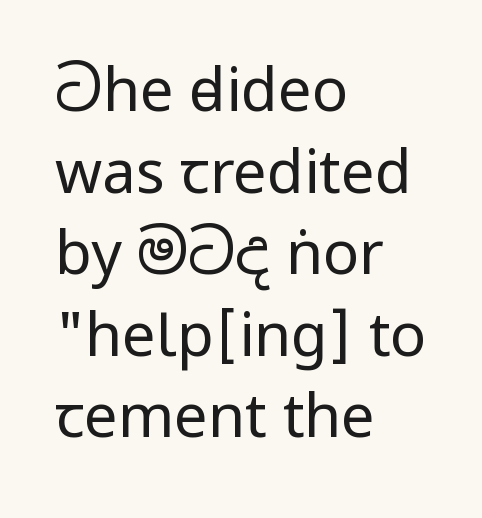
Q: Is the text bold? A: No.
Q: Is the text italic (slanted)? A: No, it is upright.
Q: Is the typeface a serif or a sans-serif typeface? A: Sans-serif.
Q: Is the text underlined? A: No.
Q: How is the paragraph aligned? A: Left-aligned.
Q: Is the spacing between letters normal or unusually wide? A: Normal.
Q: Is the spacing between lines tight, normal or loose? A: Normal.
Q: Width (condensed, normal, or wide)? A: Condensed.
Q: Stroke contrast? A: Low.
